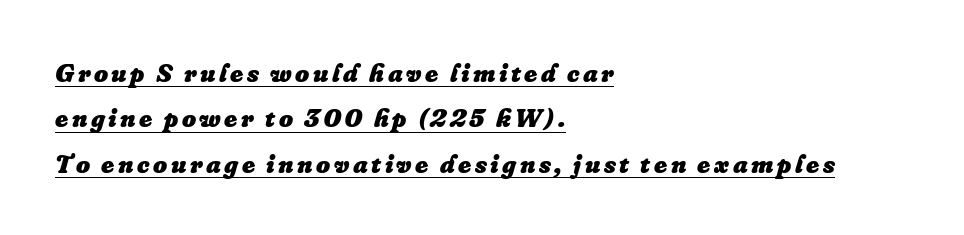
The sample's only ornament is a line tracing under the words. The setting favours the left margin, as ordinary paragraphs usually do. The vertical gap from one line to the next is medium. Tall strokes in this sample are angled rather than plumb. Weight check: bold — yes, fully.
